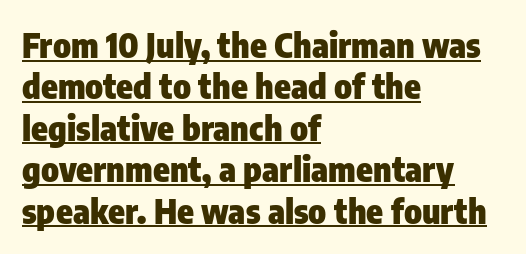
Q: Is the text bold? A: Yes.
Q: Is the text italic (slanted)? A: No, it is upright.
Q: Is the typeface a serif or a sans-serif typeface? A: Sans-serif.
Q: Is the text underlined? A: Yes.
Q: How is the paragraph aligned? A: Left-aligned.
Q: Is the spacing between letters normal or unusually wide? A: Normal.
Q: Width (condensed, normal, or wide)? A: Condensed.
Q: Stroke contrast? A: Low.
Q: x-height? A: Medium.
Q: Monospaced? A: No.
